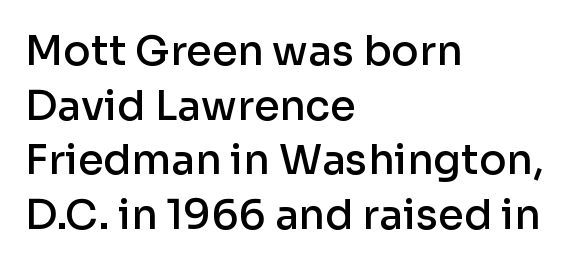
The image shows 41 px semibold sans-serif type, upright; set left-aligned, normal line spacing (1.33x), normal letter spacing, not underlined; low stroke contrast and a medium x-height.
